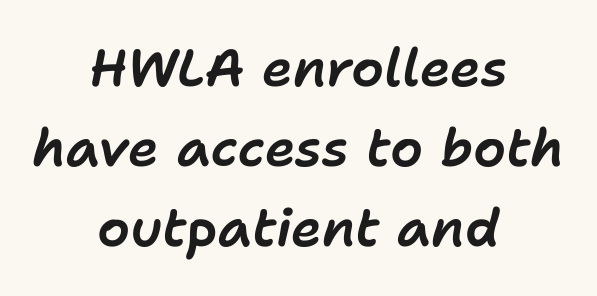
Q: Is the text italic (slanted)? A: Yes, it leans right by about 11 degrees.
Q: Is the text underlined? A: No.
Q: How is the paragraph aligned? A: Centered.
Q: Is the spacing between letters normal or unusually wide? A: Normal.
Q: Is the spacing between lines tight, normal or loose? A: Normal.
Q: Width (condensed, normal, or wide)? A: Normal.
Q: Stroke contrast? A: Low.
Q: x-height? A: Medium.
Q: Monospaced? A: No.
